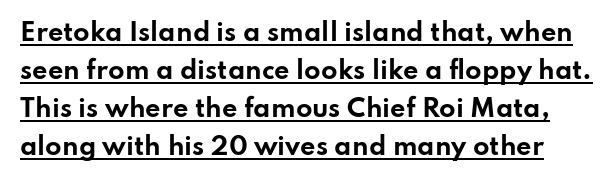
Q: Is the text bold? A: Yes.
Q: Is the text italic (slanted)? A: No, it is upright.
Q: Is the text underlined? A: Yes.
Q: Is the spacing between letters normal or unusually wide? A: Normal.
Q: Is the spacing between lines tight, normal or loose? A: Normal.
